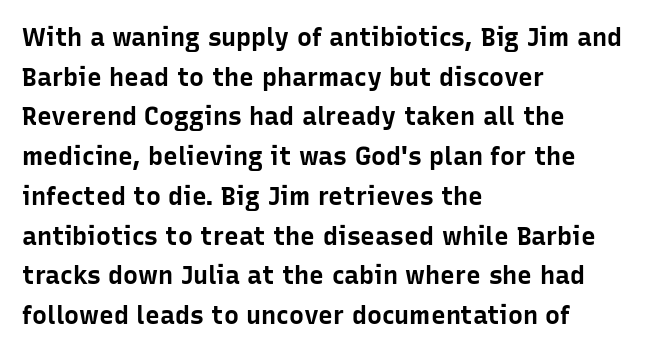
Q: Is the text bold? A: Yes.
Q: Is the text italic (slanted)? A: No, it is upright.
Q: Is the text underlined? A: No.
Q: How is the paragraph aligned? A: Left-aligned.
Q: Is the spacing between letters normal or unusually wide? A: Normal.
Q: Is the spacing between lines tight, normal or loose? A: Normal.
